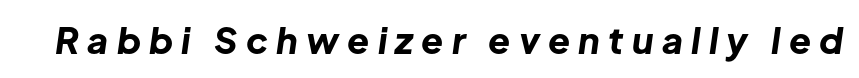
The image shows 36 px bold type, italic (leaning right); set unusually wide letter spacing (+0.23 em), not underlined; low stroke contrast and a medium x-height.
